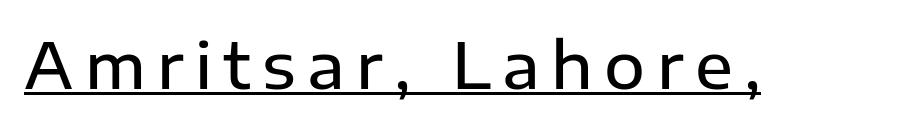
The image shows 63 px semibold sans-serif type, upright; set underlined; low stroke contrast and a medium x-height.
